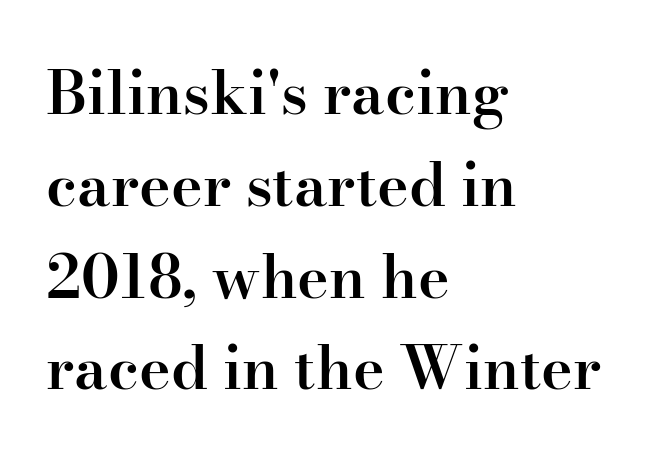
The baseline area is clear. In terms of posture, this sample is upright. Look at the bottom of the vertical strokes: they flare into serifs here. Is the letter spacing exaggerated? No — it looks like the ordinary default. The paragraph shown leans on its left margin. The passage shown is typed in a proportional face where columns would drift.
